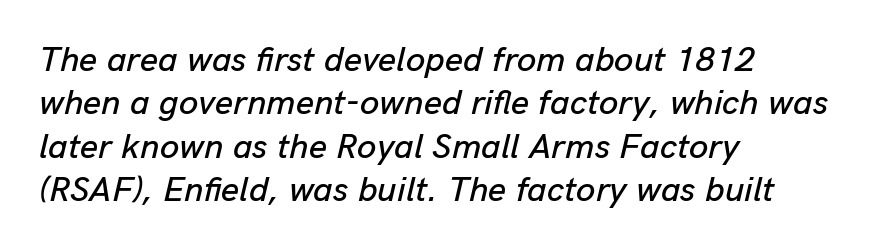
{"italic": "yes", "lean": "right", "slant_degrees": 13, "width": "normal", "stroke_contrast": "low", "x_height": "medium", "monospaced": "no", "underline": "no", "align": "left", "line_spacing_ratio": 1.24, "letter_spacing": "normal", "letter_spacing_em": 0.0, "glyph_px": 35}
